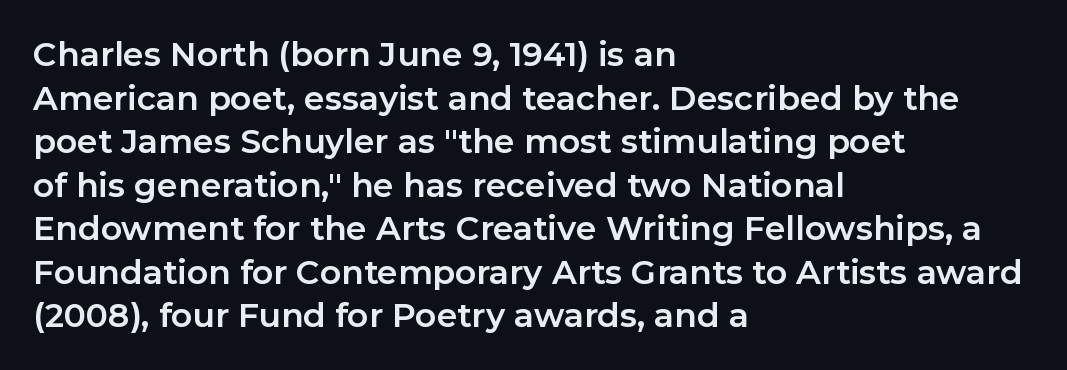
Q: Is the text bold? A: Yes.
Q: Is the text italic (slanted)? A: No, it is upright.
Q: Is the typeface a serif or a sans-serif typeface? A: Sans-serif.
Q: Is the text underlined? A: No.
Q: How is the paragraph aligned? A: Left-aligned.
Q: Is the spacing between letters normal or unusually wide? A: Normal.
Q: Is the spacing between lines tight, normal or loose? A: Normal.
Q: Width (condensed, normal, or wide)? A: Normal.
Q: Stroke contrast? A: Low.
Q: x-height? A: Medium.
Q: Monospaced? A: No.
